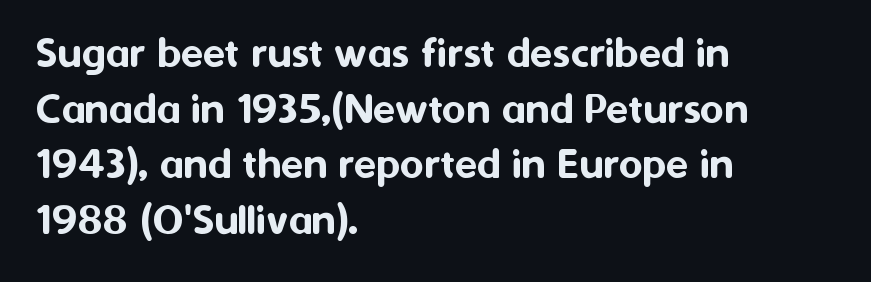
Inter-character spacing is left at the font's built-in metrics. Tall strokes in this sample are plumb rather than angled. No word sits above an underline. Each letter keeps its own natural width here, so spacing adapts to shape. These lines are composed in type without serifs. Is the block centered? No — it sits flush against the left margin.
